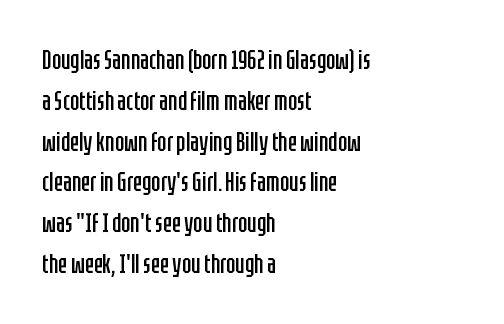
The image shows 27 px text type, upright; set left-aligned, normal line spacing (1.51x), normal letter spacing, not underlined.
